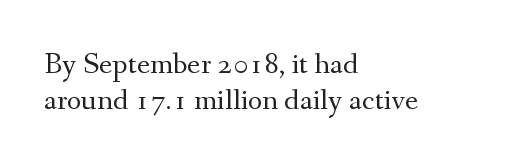
Q: Is the text bold? A: No.
Q: Is the text italic (slanted)? A: No, it is upright.
Q: Is the typeface a serif or a sans-serif typeface? A: Serif.
Q: Is the text underlined? A: No.
Q: How is the paragraph aligned? A: Left-aligned.
Q: Is the spacing between letters normal or unusually wide? A: Normal.
Q: Is the spacing between lines tight, normal or loose? A: Tight.
Q: Width (condensed, normal, or wide)? A: Normal.
Q: Stroke contrast? A: Medium.
Q: x-height? A: Small.
Q: Monospaced? A: No.
